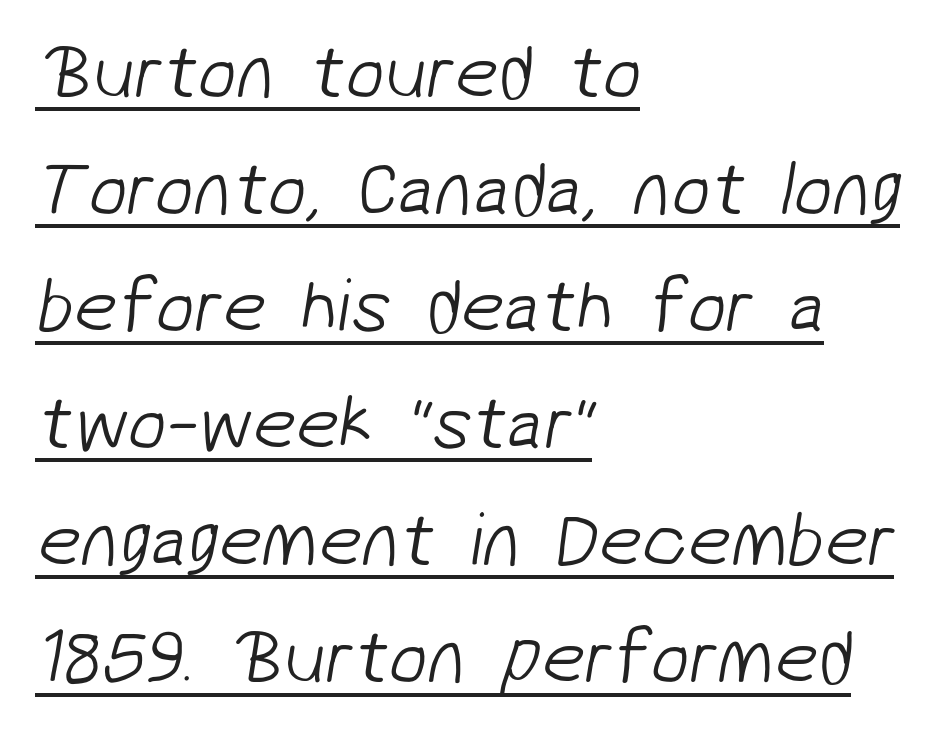
Q: Is the text bold? A: No.
Q: Is the typeface a serif or a sans-serif typeface? A: Sans-serif.
Q: Is the text underlined? A: Yes.
Q: How is the paragraph aligned? A: Left-aligned.
Q: Is the spacing between letters normal or unusually wide? A: Normal.
Q: Is the spacing between lines tight, normal or loose? A: Normal.
Q: Width (condensed, normal, or wide)? A: Normal.
Q: Stroke contrast? A: Low.
Q: x-height? A: Medium.
Q: Monospaced? A: No.
